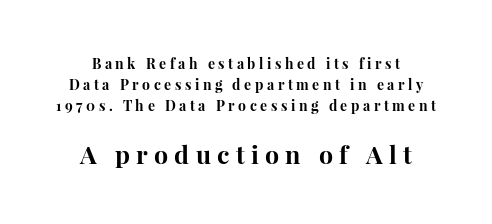
{"italic": "no", "bold": "yes", "underline": "no", "line_spacing": "normal", "line_spacing_ratio": 1.5, "letter_spacing": "wide", "letter_spacing_em": 0.25, "larger_block": "second", "size_ratio": 1.79, "glyph_px": 25}
